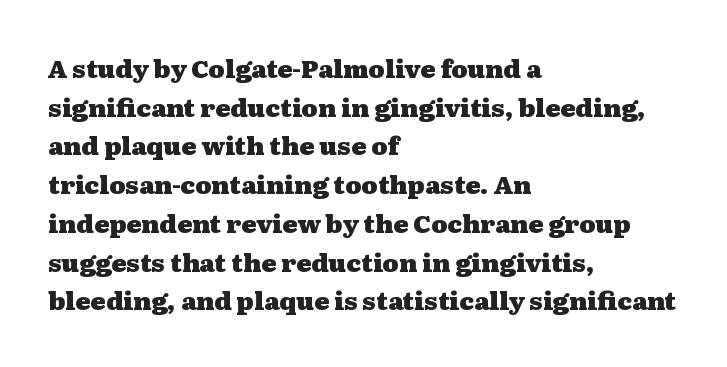
Lines of text with bare space underneath. Default kerning and tracking; the words read as compact shapes. Typeset ragged right — the left edge is the straight one. Regarding leading, the lines here are spaced in the standard way. Every stem runs plumb, perpendicular to the baseline.
